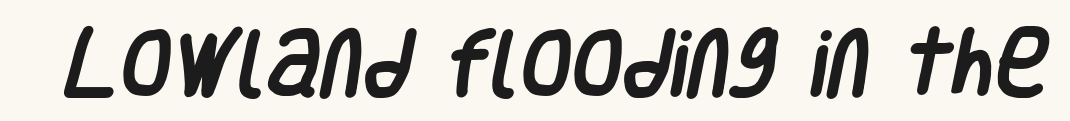
{"serif": "no", "width": "condensed", "stroke_contrast": "low", "x_height": "large", "monospaced": "no", "underline": "no", "letter_spacing": "normal", "letter_spacing_em": 0.0, "glyph_px": 74}
